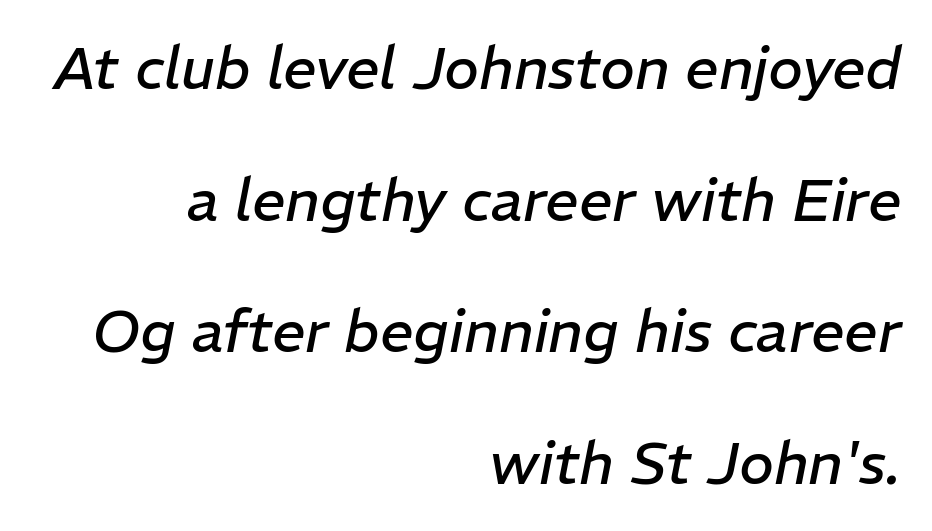
Stem width sits at or under what a default text font uses. Here the designer chose a conventional face with non-uniform glyph widths. The space beneath each line is pristine and unruled. Observe the ordinary spacing: letters are neighbours, not strangers. The lines are spread far apart with generous leading. This sample uses an oblique cut, with every glyph tilted off the vertical.
